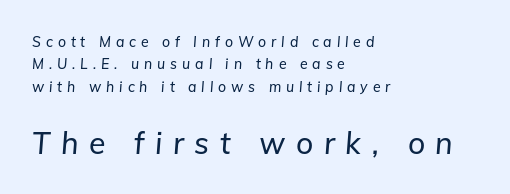
{"italic": "yes", "lean": "right", "slant_degrees": 5, "width": "normal", "stroke_contrast": "low", "x_height": "medium", "monospaced": "no", "underline": "no", "align": "left", "line_spacing": "normal", "line_spacing_ratio": 1.59, "letter_spacing": "wide", "letter_spacing_em": 0.35, "larger_block": "second", "size_ratio": 2.14, "glyph_px": 30}
